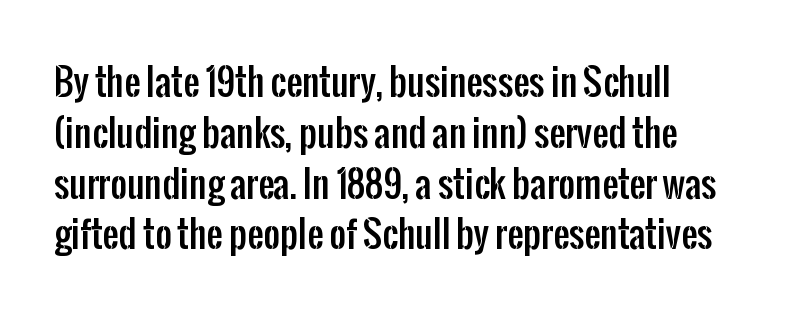
{"serif": "no", "italic": "no", "width": "condensed", "stroke_contrast": "low", "x_height": "medium", "monospaced": "no", "underline": "no", "align": "left", "line_spacing": "normal", "line_spacing_ratio": 1.41, "letter_spacing": "normal", "letter_spacing_em": 0.0, "glyph_px": 36}
